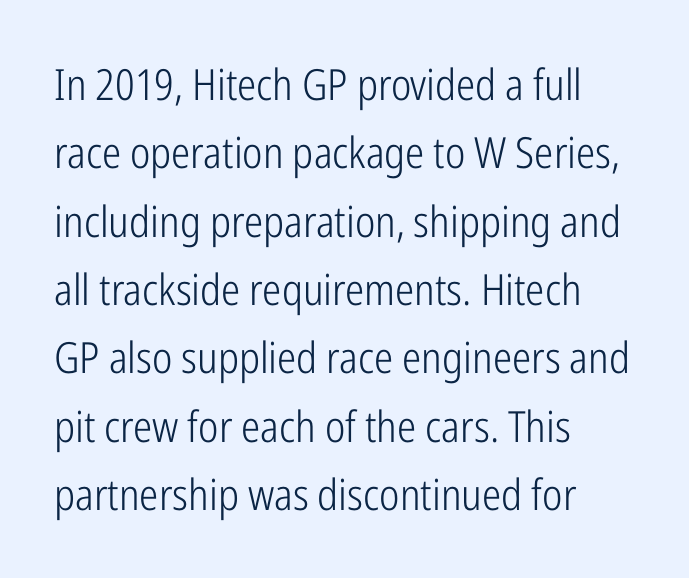
{"serif": "no", "italic": "no", "bold": "no", "weight": "light", "width": "condensed", "stroke_contrast": "low", "x_height": "medium", "monospaced": "no", "underline": "no", "align": "left", "line_spacing": "normal", "line_spacing_ratio": 1.59, "letter_spacing": "normal", "letter_spacing_em": 0.0, "glyph_px": 43}
